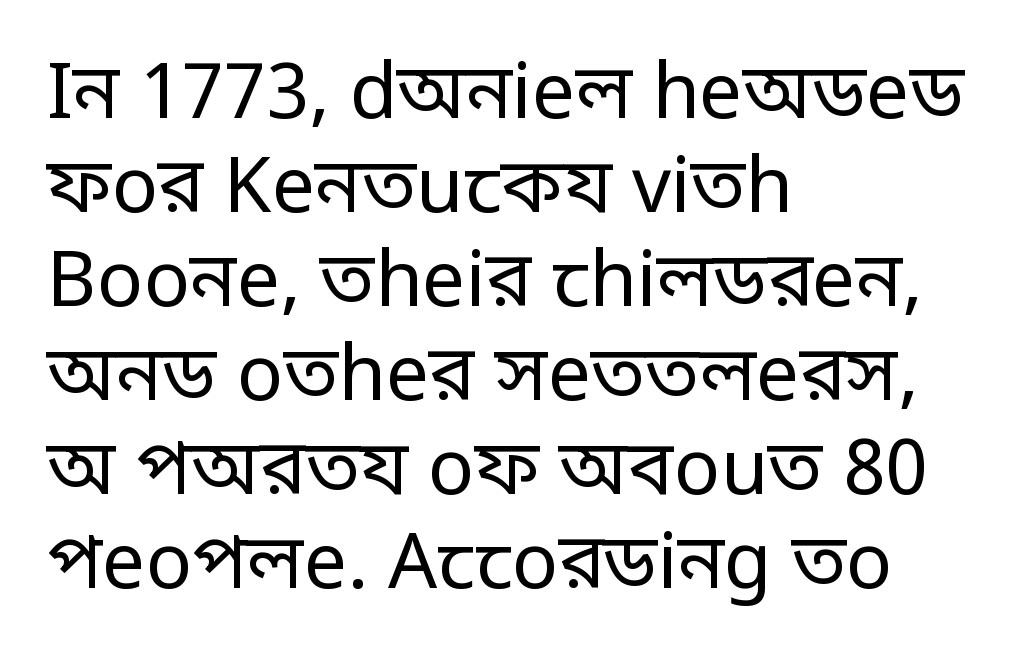
This sample uses an upright cut, with every glyph sitting square on the baseline. No letter is thick-stroked: the sample isn't bold. A student would call this left alignment; a typographer would say flush left, rag right. The glyphs in this specimen are sans serif.
